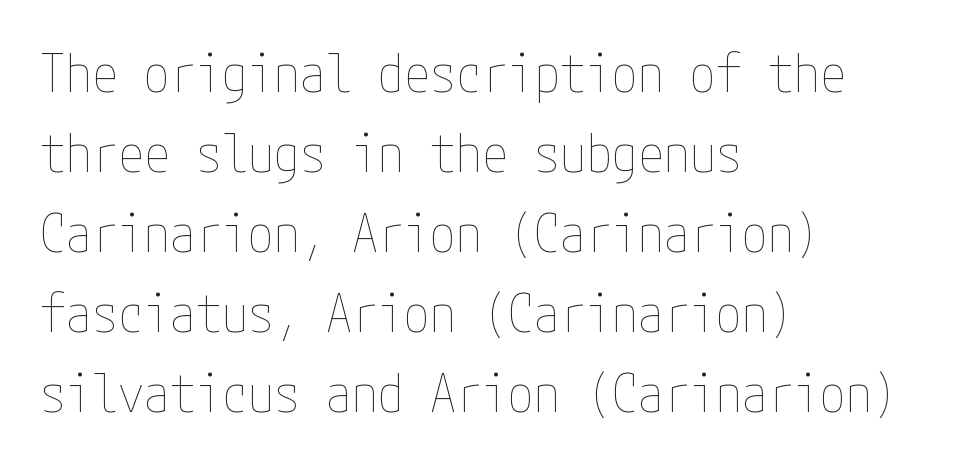
{"italic": "no", "bold": "no", "weight": "thin", "width": "condensed", "stroke_contrast": "low", "x_height": "medium", "underline": "no", "align": "left", "line_spacing": "normal", "line_spacing_ratio": 1.54, "letter_spacing": "normal", "letter_spacing_em": 0.0, "glyph_px": 52}
